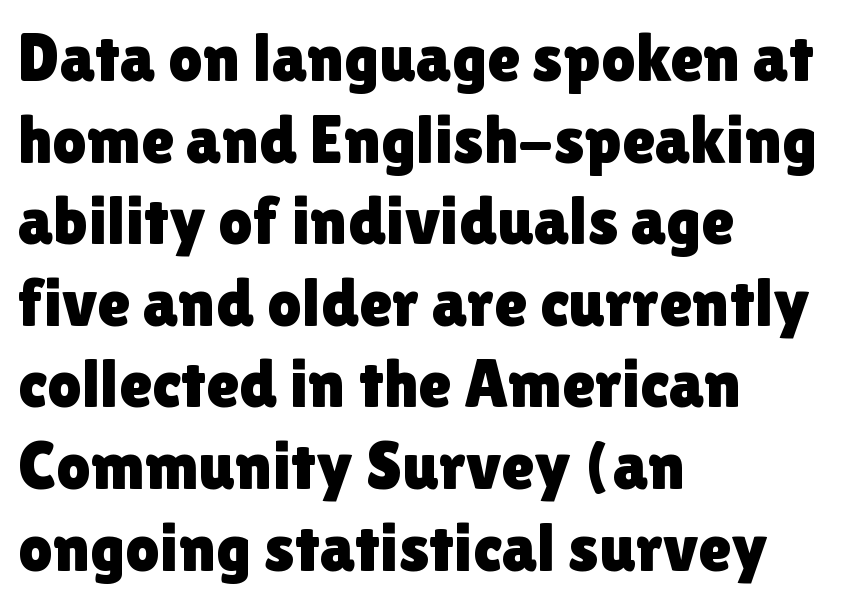
Q: Is the text italic (slanted)? A: No, it is upright.
Q: Is the typeface a serif or a sans-serif typeface? A: Sans-serif.
Q: Is the text underlined? A: No.
Q: How is the paragraph aligned? A: Left-aligned.
Q: Is the spacing between letters normal or unusually wide? A: Normal.
Q: Width (condensed, normal, or wide)? A: Normal.
Q: x-height? A: Medium.
Q: Monospaced? A: No.
